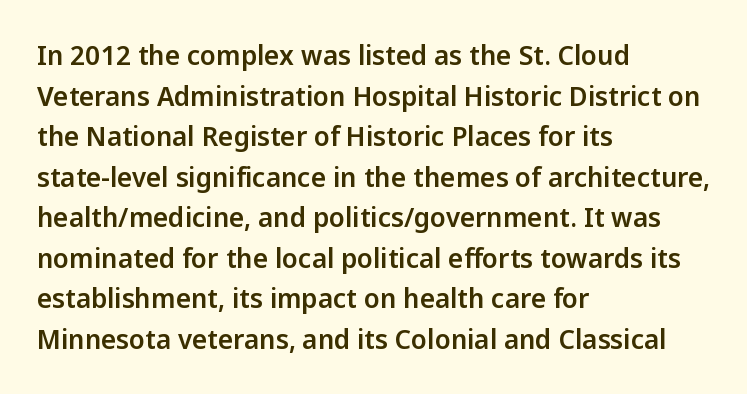
Q: Is the text italic (slanted)? A: No, it is upright.
Q: Is the text underlined? A: No.
Q: How is the paragraph aligned? A: Left-aligned.
Q: Is the spacing between letters normal or unusually wide? A: Normal.
Q: Is the spacing between lines tight, normal or loose? A: Normal.
